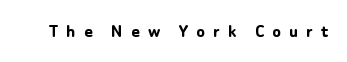
Q: Is the text bold? A: Yes.
Q: Is the text italic (slanted)? A: No, it is upright.
Q: Is the text underlined? A: No.
Q: Is the spacing between letters normal or unusually wide? A: Unusually wide.
